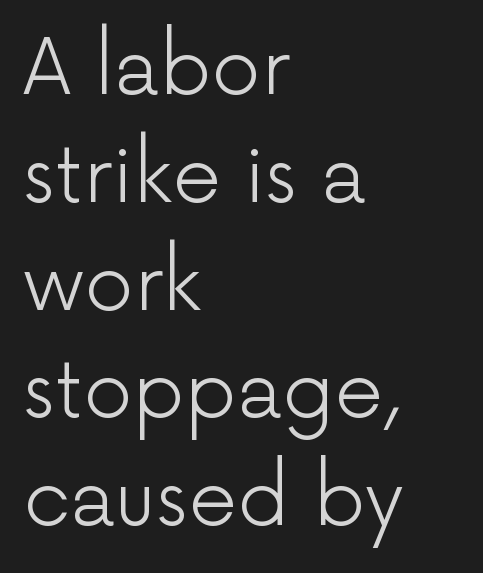
{"serif": "no", "italic": "no", "bold": "no", "weight": "light", "width": "normal", "stroke_contrast": "low", "x_height": "medium", "monospaced": "no", "underline": "no", "align": "left", "line_spacing": "normal", "line_spacing_ratio": 1.4, "letter_spacing": "normal", "letter_spacing_em": 0.0, "glyph_px": 77}
